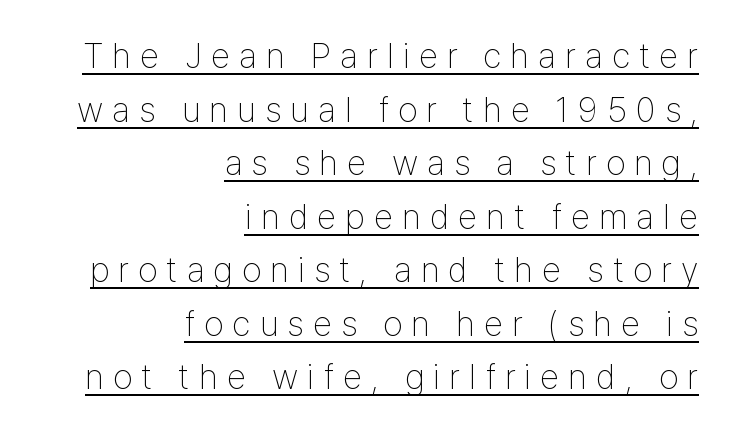
Q: Is the text bold? A: No.
Q: Is the text italic (slanted)? A: No, it is upright.
Q: Is the typeface a serif or a sans-serif typeface? A: Sans-serif.
Q: Is the text underlined? A: Yes.
Q: How is the paragraph aligned? A: Right-aligned.
Q: Is the spacing between letters normal or unusually wide? A: Unusually wide.
Q: Is the spacing between lines tight, normal or loose? A: Normal.
Q: Width (condensed, normal, or wide)? A: Condensed.
Q: Stroke contrast? A: Low.
Q: x-height? A: Medium.
Q: Monospaced? A: No.
